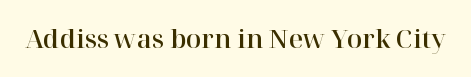
If you drew a line through each stem, it would be perfectly vertical. Characters follow at the spacing the type designer built in. The words here are not underlined.
